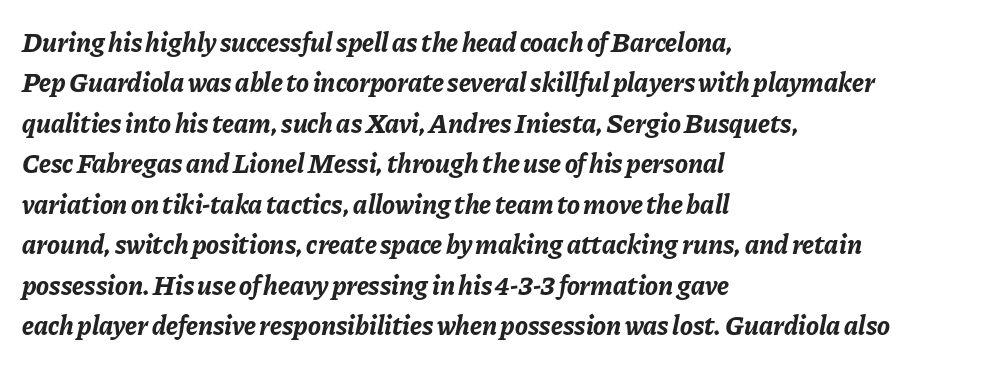
Strokes here are thick enough to call this a true bold. Letters rest on an invisible, unmarked baseline. You could call the tracking neutral — neither tight nor loose. Regarding leading, the lines here are spaced in the standard way. Leftover space on each line is placed entirely after the last word.
